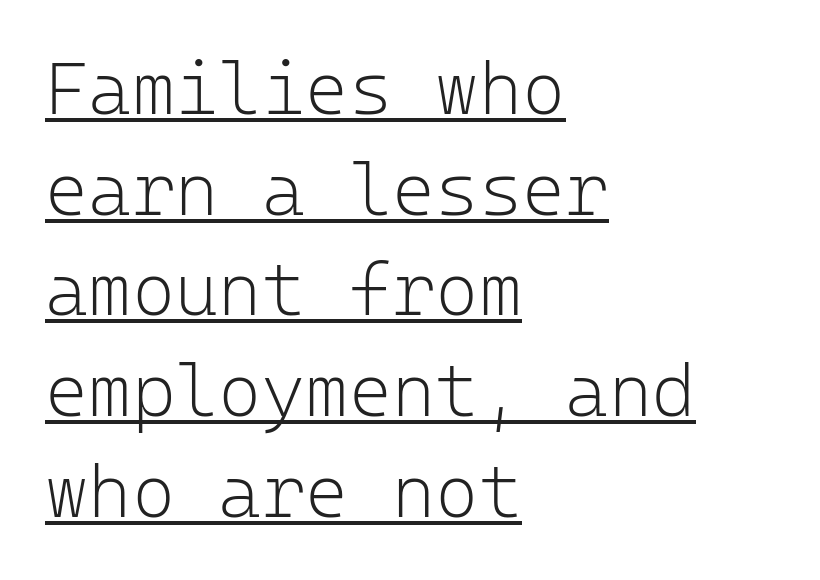
This rendering employs a face without finishing strokes, i.e., a sans-serif. The text block is weighted toward the left margin, trailing off unevenly rightward. The letters march in equal steps, a hallmark of fixed-pitch type. Nope, not italic — everything's standing straight. Stems here are at most as thick as an everyday book face. A typographer would call this underscored text.
